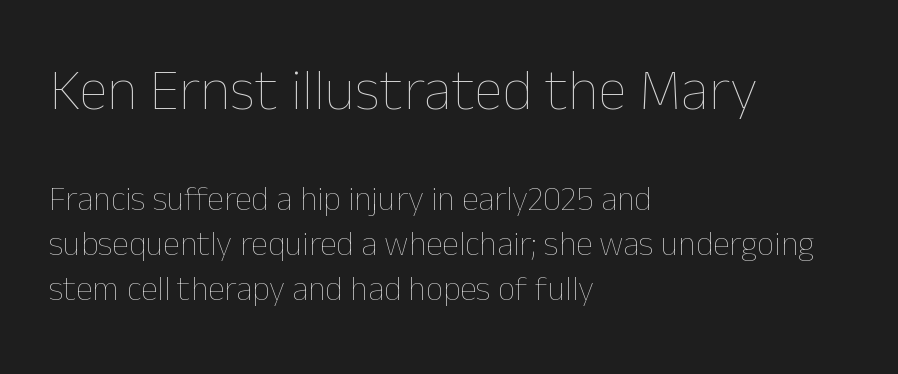
Q: Is the text bold? A: No.
Q: Is the text italic (slanted)? A: No, it is upright.
Q: Is the text underlined? A: No.
Q: How is the paragraph aligned? A: Left-aligned.
Q: Is the spacing between letters normal or unusually wide? A: Normal.
Q: Is the spacing between lines tight, normal or loose? A: Normal.
Q: Which block of text is set in a larger size, the first (top) or the second (bottom)? A: The first (top) one.
Q: Width (condensed, normal, or wide)? A: Normal.
Q: Stroke contrast? A: Low.
Q: x-height? A: Medium.
Q: Monospaced? A: No.
